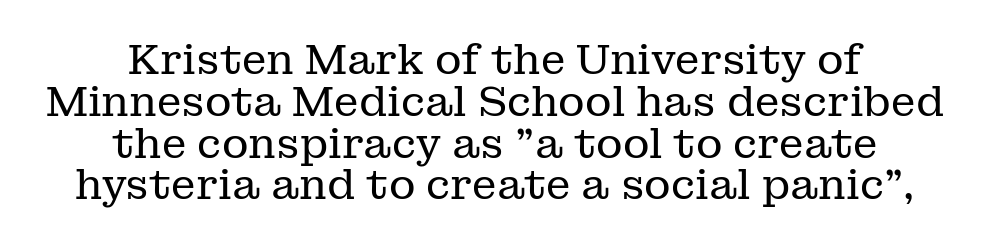
{"serif": "yes", "italic": "no", "bold": "no", "weight": "regular", "width": "normal", "stroke_contrast": "low", "x_height": "medium", "monospaced": "no", "underline": "no", "align": "center", "line_spacing": "tight", "line_spacing_ratio": 1.02, "letter_spacing": "normal", "letter_spacing_em": 0.0, "glyph_px": 41}
